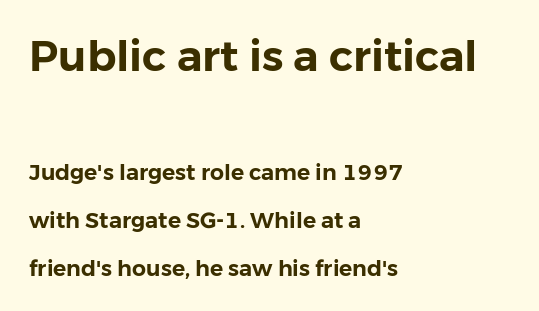
Q: Is the text italic (slanted)? A: No, it is upright.
Q: Is the typeface a serif or a sans-serif typeface? A: Sans-serif.
Q: Is the text underlined? A: No.
Q: How is the paragraph aligned? A: Left-aligned.
Q: Is the spacing between letters normal or unusually wide? A: Normal.
Q: Is the spacing between lines tight, normal or loose? A: Loose.
Q: Which block of text is set in a larger size, the first (top) or the second (bottom)? A: The first (top) one.
Q: Width (condensed, normal, or wide)? A: Normal.
Q: Stroke contrast? A: Low.
Q: x-height? A: Medium.
Q: Monospaced? A: No.
